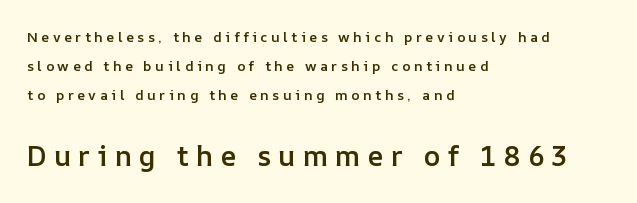
Proportional: the letters do not fall into vertical columns. The rendering inserts visible extra space after every character. The glyphs have the mass of a demibold cut, below bold. This rendering uses left alignment, leaving the right contour irregular. Students, observe: this is what heavily led, spacious text looks like. Descenders are the only things crossing below the line.
